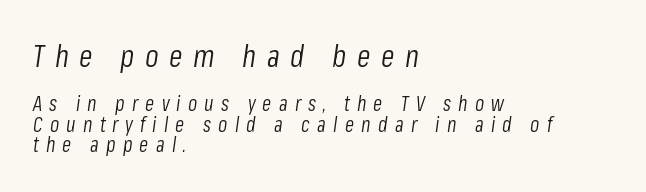
{"italic": "yes", "lean": "right", "slant_degrees": 8, "bold": "no", "weight": "light", "width": "condensed", "stroke_contrast": "low", "x_height": "medium", "monospaced": "no", "underline": "no", "align": "left", "line_spacing": "tight", "line_spacing_ratio": 0.98, "letter_spacing": "wide", "letter_spacing_em": 0.34, "larger_block": "first", "size_ratio": 1.48, "glyph_px": 31}
